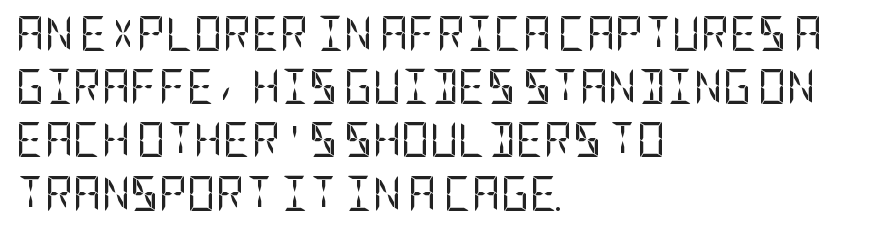
The image shows 35 px regular-weight, condensed sans-serif type, upright; set left-aligned, normal line spacing (1.52x), normal letter spacing, not underlined; low stroke contrast and a large x-height.
